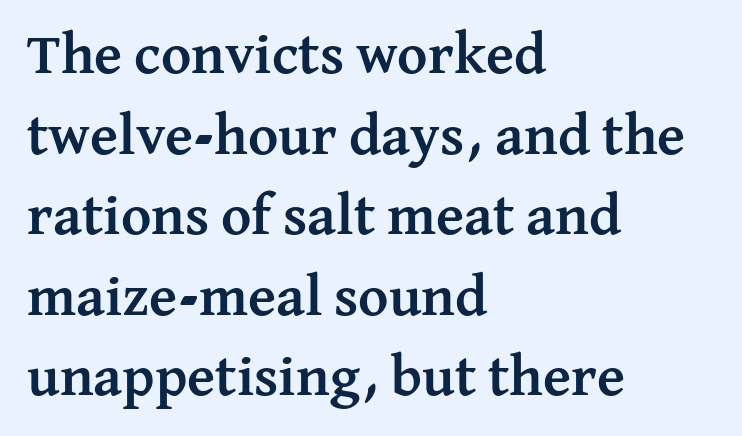
{"serif": "yes", "italic": "no", "bold": "yes", "weight": "semibold", "width": "normal", "stroke_contrast": "medium", "x_height": "medium", "monospaced": "no", "underline": "no", "align": "left", "line_spacing": "normal", "line_spacing_ratio": 1.39, "letter_spacing": "normal", "letter_spacing_em": 0.0, "glyph_px": 58}
